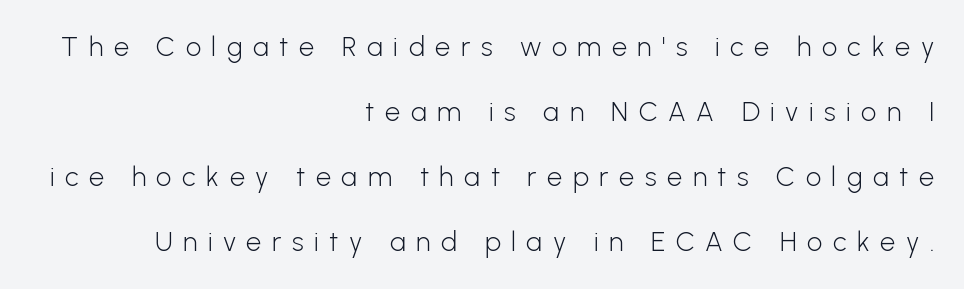
Q: Is the text bold? A: No.
Q: Is the text italic (slanted)? A: No, it is upright.
Q: Is the text underlined? A: No.
Q: How is the paragraph aligned? A: Right-aligned.
Q: Is the spacing between letters normal or unusually wide? A: Unusually wide.
Q: Is the spacing between lines tight, normal or loose? A: Loose.
